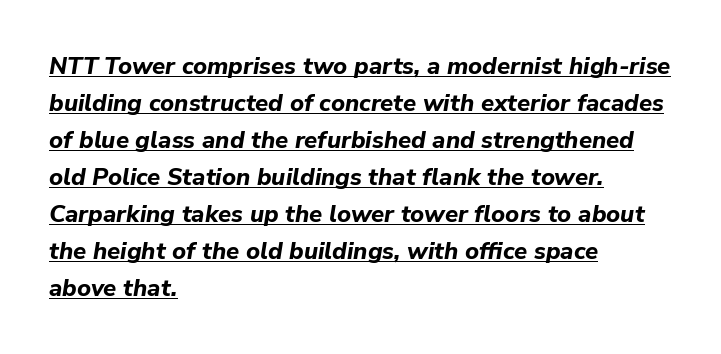
{"italic": "yes", "lean": "right", "slant_degrees": 9, "bold": "yes", "underline": "yes", "align": "left", "line_spacing": "normal", "line_spacing_ratio": 1.54, "letter_spacing": "normal", "letter_spacing_em": 0.0, "glyph_px": 24}
